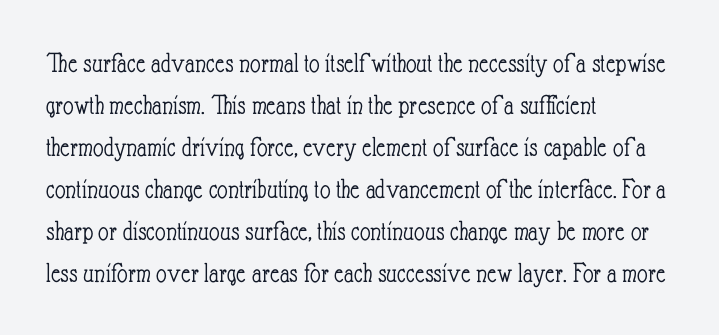
Descenders are the only things crossing below the line. If you drew a ruler down the left edge, every line would touch it. These lines sit exactly where default settings would place them. Stems and bowls with no extra thickness — not bold.
